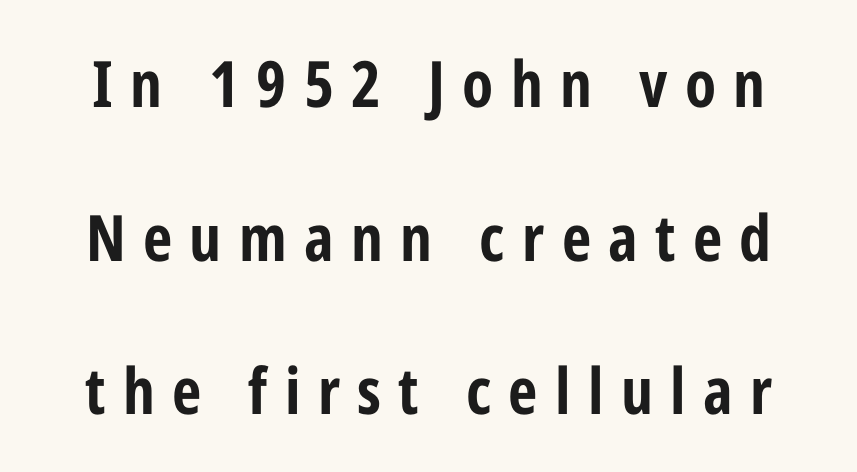
The image shows 64 px bold, condensed sans-serif type, upright; set loose line spacing (2.4x), unusually wide letter spacing (+0.27 em), not underlined; low stroke contrast and a medium x-height.
